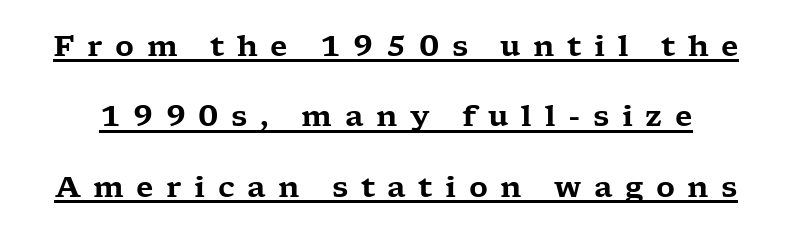
The image shows 29 px wide serif type, upright; set loose line spacing (2.43x), unusually wide letter spacing (+0.43 em), underlined; low stroke contrast and a medium x-height.
